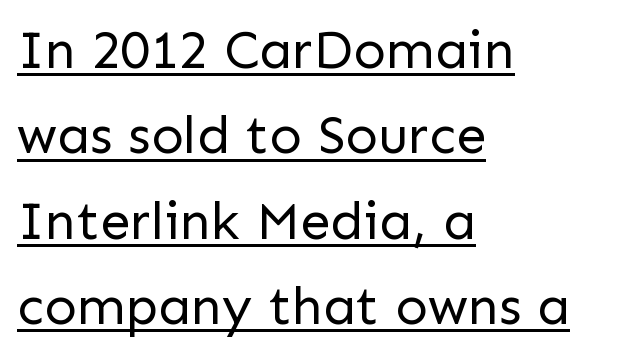
In terms of leading, this rendering sits right in the middle. Typeset ragged right — the left edge is the straight one. A typesetter would call this zero additional tracking. The face looks like a standard text weight, possibly lighter. Notice how the stems are strictly vertical — no italics here.
